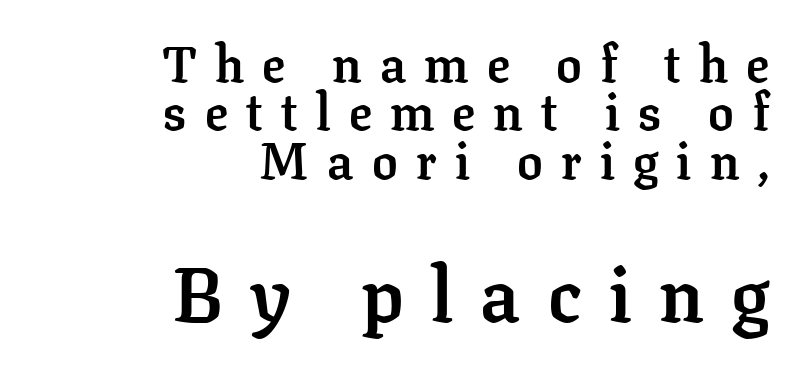
Is this a fixed-width face? No — the glyphs have proportional, varying widths. You can tell it's not italic because the verticals are truly vertical. The lower block of text is set noticeably larger than the block above it. In CSS terms this would be text-align: right. Between one letter and the next there's a generous, obvious gap. Each glyph is drawn with heavy, bold strokes.
